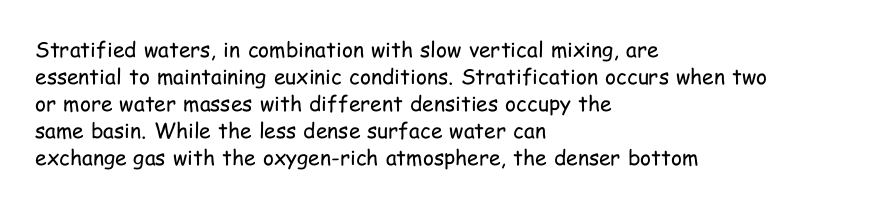
The passage shown is not underscored anywhere. Summary of vertical rhythm: regular, with standard interline spacing. The rag falls on the right side of this text block. Notice how the stems are strictly vertical — no italics here. Vertical stems look standard width or narrower in stroke.
